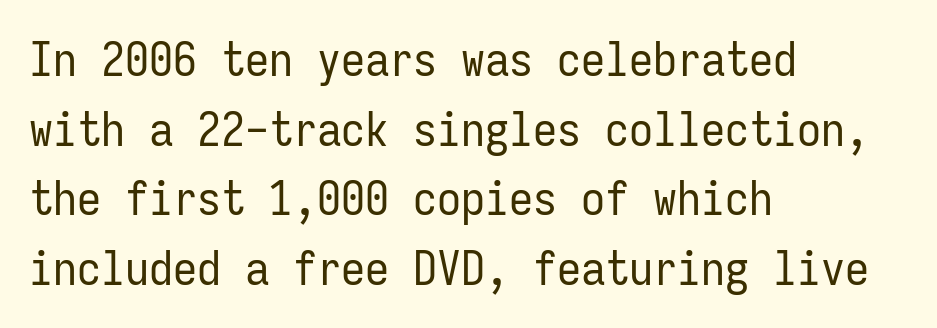
Q: Is the text bold? A: No.
Q: Is the text italic (slanted)? A: No, it is upright.
Q: Is the typeface a serif or a sans-serif typeface? A: Sans-serif.
Q: Is the text underlined? A: No.
Q: How is the paragraph aligned? A: Left-aligned.
Q: Is the spacing between letters normal or unusually wide? A: Normal.
Q: Is the spacing between lines tight, normal or loose? A: Normal.
Q: Width (condensed, normal, or wide)? A: Condensed.
Q: Stroke contrast? A: Low.
Q: x-height? A: Medium.
Q: Monospaced? A: Yes.
